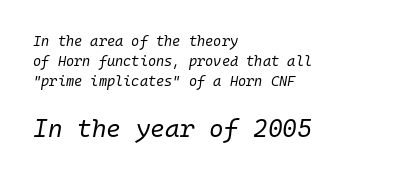
{"italic": "yes", "lean": "right", "slant_degrees": 10, "bold": "no", "underline": "no", "align": "left", "line_spacing": "normal", "line_spacing_ratio": 1.44, "letter_spacing": "normal", "letter_spacing_em": 0.0, "larger_block": "second", "size_ratio": 1.79, "glyph_px": 25}
